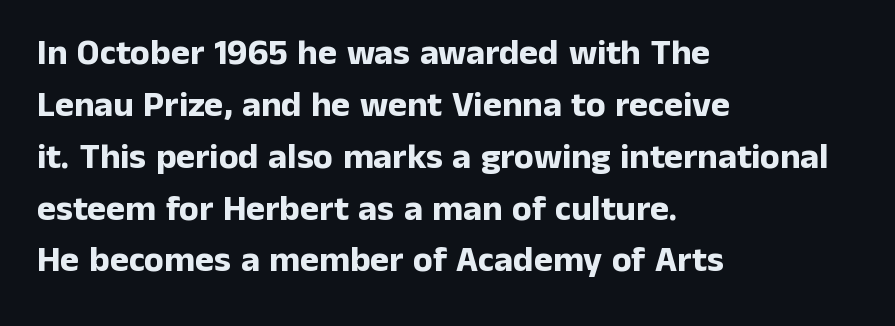
{"serif": "no", "italic": "no", "bold": "yes", "weight": "bold", "width": "normal", "stroke_contrast": "low", "x_height": "medium", "monospaced": "no", "underline": "no", "align": "left", "line_spacing": "normal", "line_spacing_ratio": 1.44, "letter_spacing": "normal", "letter_spacing_em": 0.0, "glyph_px": 36}
